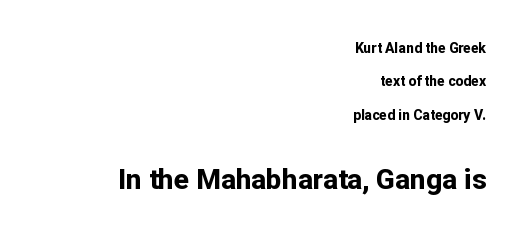
The image shows 28 px bold sans-serif type, upright; set right-aligned, loose line spacing (2.38x), normal letter spacing, not underlined; the second (bottom) block is 2.0x larger; low stroke contrast and a medium x-height.
